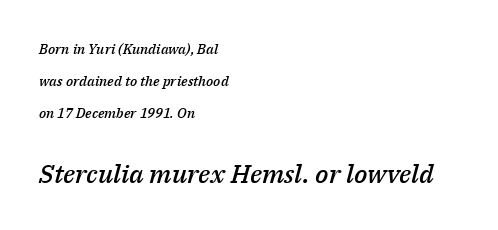
Q: Is the text bold? A: Semi-bold.
Q: Is the text italic (slanted)? A: Yes, it leans right by about 14 degrees.
Q: Is the text underlined? A: No.
Q: How is the paragraph aligned? A: Left-aligned.
Q: Is the spacing between letters normal or unusually wide? A: Normal.
Q: Is the spacing between lines tight, normal or loose? A: Loose.
Q: Which block of text is set in a larger size, the first (top) or the second (bottom)? A: The second (bottom) one.
